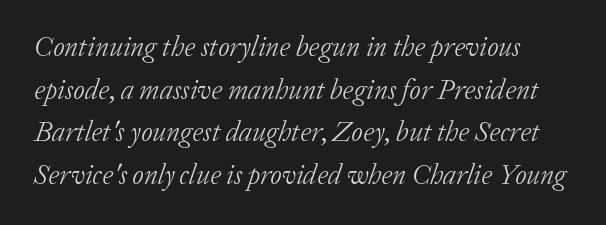
The image shows 28 px light serif type, italic (leaning right); set normal line spacing (1.52x), normal letter spacing, not underlined; low stroke contrast and a medium x-height.
